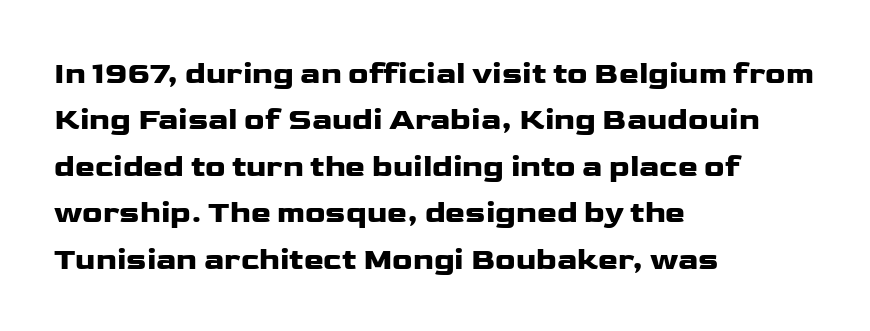
{"serif": "no", "italic": "no", "width": "wide", "stroke_contrast": "low", "x_height": "medium", "monospaced": "no", "underline": "no", "align": "left", "line_spacing": "normal", "line_spacing_ratio": 1.55, "letter_spacing": "normal", "letter_spacing_em": 0.0, "glyph_px": 30}
